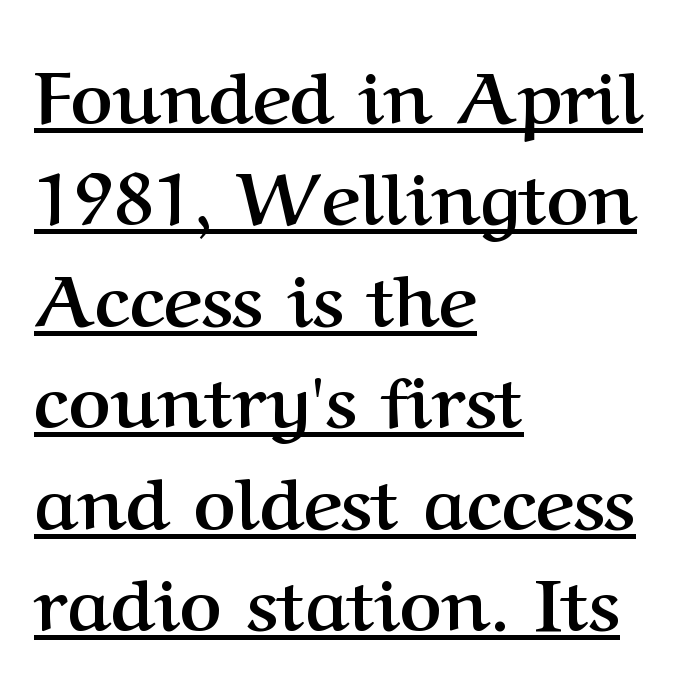
{"serif": "yes", "italic": "no", "bold": "yes", "weight": "semibold", "width": "normal", "stroke_contrast": "medium", "x_height": "medium", "monospaced": "no", "underline": "yes", "align": "left", "line_spacing": "normal", "line_spacing_ratio": 1.39, "letter_spacing": "normal", "letter_spacing_em": 0.0, "glyph_px": 73}
